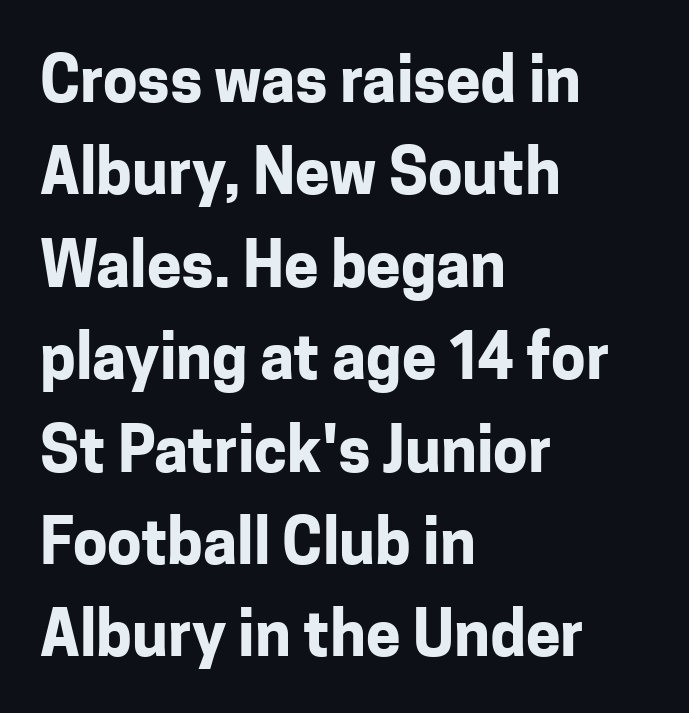
The image shows 62 px bold sans-serif type, upright; set left-aligned, normal line spacing (1.49x), normal letter spacing, not underlined; low stroke contrast and a medium x-height.
